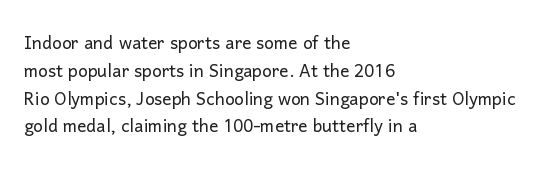
Italic: no, the glyphs are upright roman. Typeset ragged right — the left edge is the straight one. The gaps between neighbouring characters are ordinary and unremarkable. No letter is thick-stroked: the sample isn't bold. Lines of text with bare space underneath.
